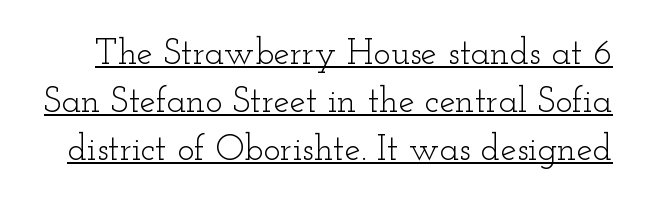
The image shows 36 px light, wide serif type, upright; set normal line spacing (1.33x), normal letter spacing, underlined; low stroke contrast and a small x-height.
